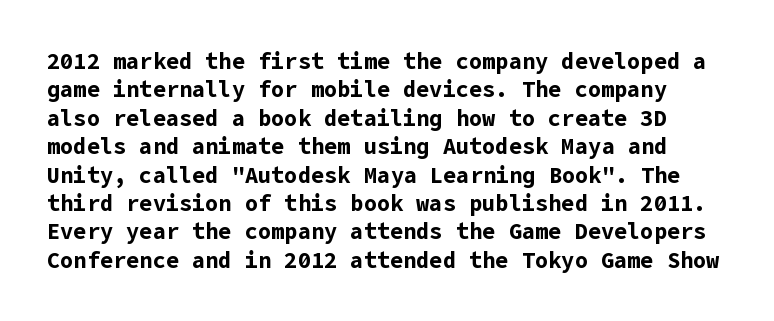
The image shows 22 px bold type, upright; set normal line spacing (1.29x), normal letter spacing, not underlined.
